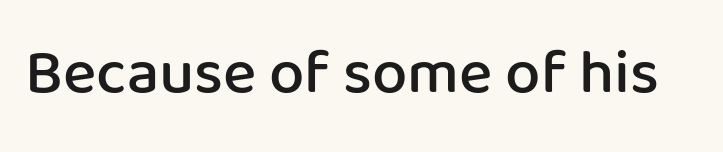
{"serif": "no", "italic": "no", "bold": "semi", "weight": "semibold", "width": "normal", "stroke_contrast": "low", "x_height": "medium", "monospaced": "no", "underline": "no", "letter_spacing": "normal", "letter_spacing_em": 0.0, "glyph_px": 63}
